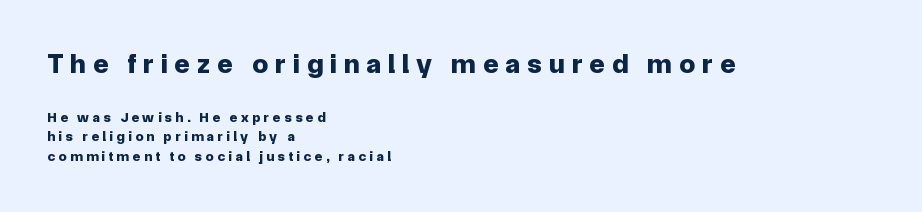
The image shows 28 px bold sans-serif type, upright; set left-aligned, normal line spacing (1.4x), unusually wide letter spacing (+0.26 em), not underlined; the first (top) block is 2.0x larger; low stroke contrast and a medium x-height.
